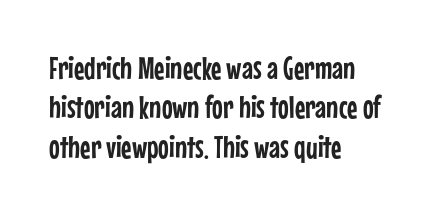
The face used here is rendered with its standard letterfit. Unlike a traditional serif, this face leaves its strokes unadorned. Every row of glyphs begins at an identical x-position on the left. Plain, unruled lines of type.
